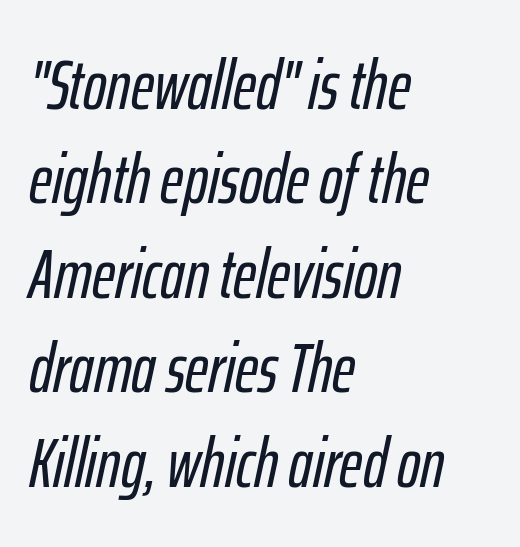
The image shows 70 px condensed type, italic (leaning right); set left-aligned, normal line spacing (1.35x), normal letter spacing, not underlined; low stroke contrast and a medium x-height.
